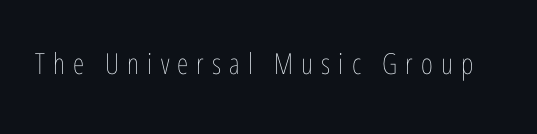
The passage shown is not bold in any degree. Inter-character spacing is expanded well beyond the font's built-in metrics. Words float on clear page, feet unadorned. Is this a fixed-width face? No — the glyphs have proportional, varying widths.
